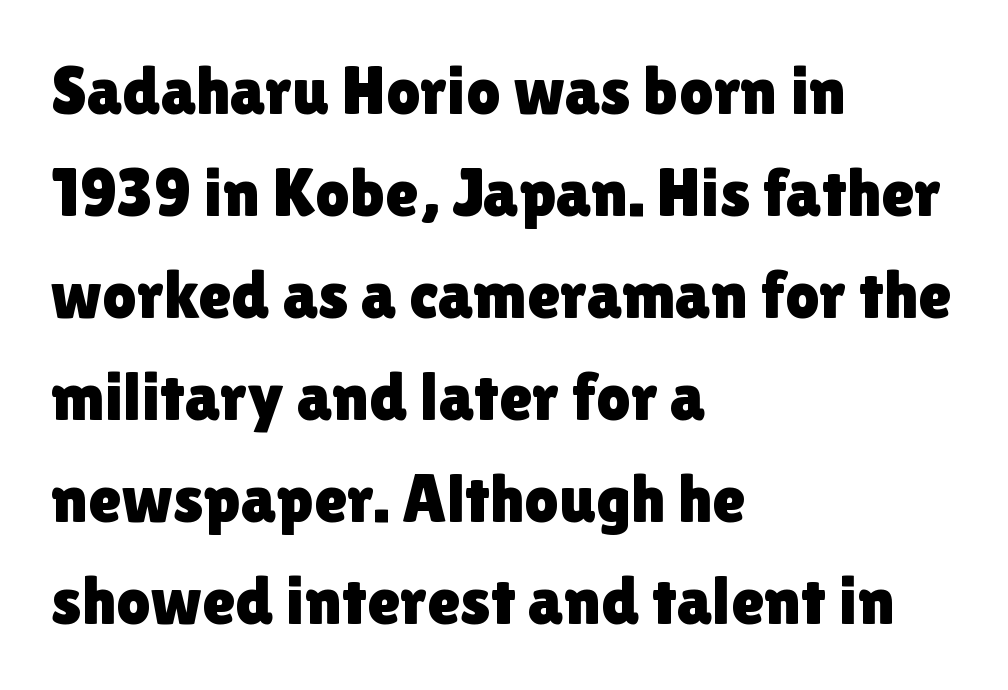
The image shows 68 px sans-serif type, upright; set left-aligned, normal line spacing (1.5x), normal letter spacing, not underlined; a medium x-height.
